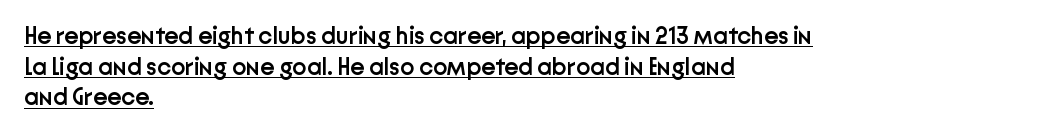
{"italic": "no", "bold": "semi", "underline": "yes", "align": "left", "line_spacing": "normal", "line_spacing_ratio": 1.28, "letter_spacing": "normal", "letter_spacing_em": 0.0, "glyph_px": 24}
